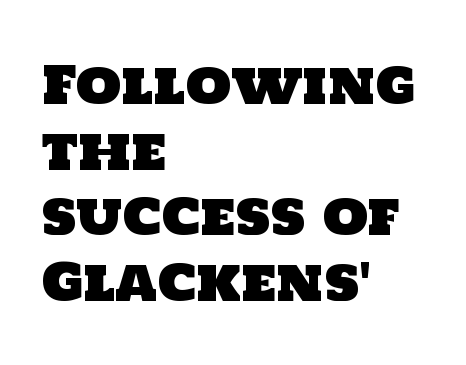
Q: Is the typeface a serif or a sans-serif typeface? A: Sans-serif.
Q: Is the text underlined? A: No.
Q: How is the paragraph aligned? A: Left-aligned.
Q: Is the spacing between letters normal or unusually wide? A: Normal.
Q: Is the spacing between lines tight, normal or loose? A: Normal.
Q: Width (condensed, normal, or wide)? A: Normal.
Q: Stroke contrast? A: Low.
Q: x-height? A: Large.
Q: Monospaced? A: No.
